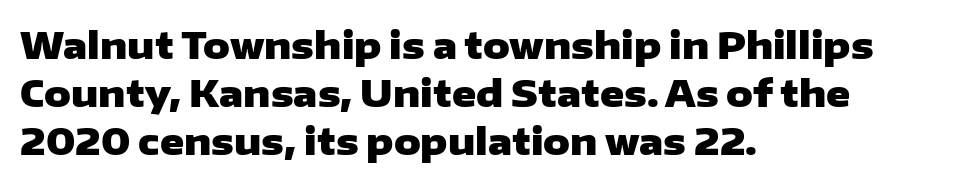
Is the letter spacing exaggerated? No — it looks like the ordinary default. This is roman type, the default non-slanted kind. Serifs: no, the terminals of the letterforms are clean. Lines of text with bare space underneath. A classic flush-left, rag-right setting is used for this passage.
